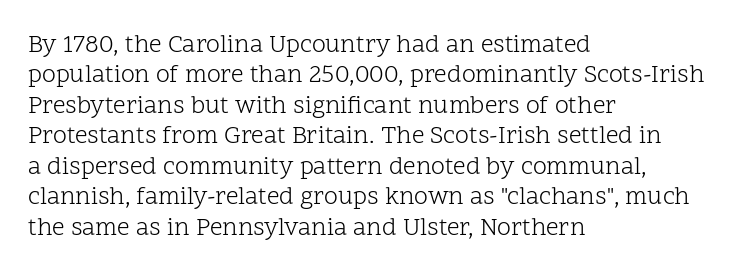
Q: Is the text bold? A: No.
Q: Is the text italic (slanted)? A: No, it is upright.
Q: Is the text underlined? A: No.
Q: How is the paragraph aligned? A: Left-aligned.
Q: Is the spacing between letters normal or unusually wide? A: Normal.
